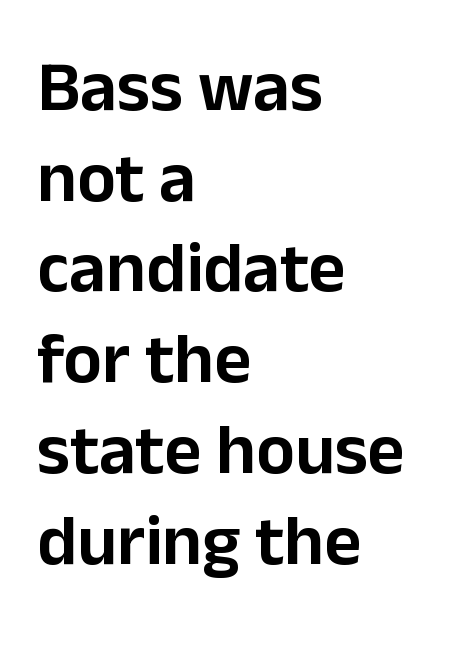
{"serif": "no", "italic": "no", "width": "normal", "stroke_contrast": "low", "x_height": "medium", "monospaced": "no", "underline": "no", "align": "left", "line_spacing": "normal", "line_spacing_ratio": 1.26, "letter_spacing": "normal", "letter_spacing_em": 0.0, "glyph_px": 72}
